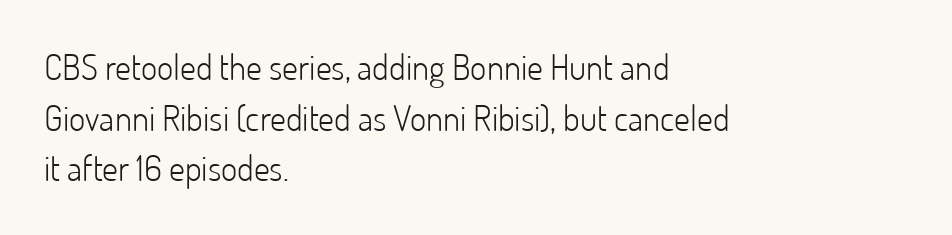
{"serif": "no", "italic": "no", "bold": "no", "weight": "light", "width": "normal", "stroke_contrast": "low", "x_height": "small", "monospaced": "no", "underline": "no", "align": "left", "line_spacing": "normal", "line_spacing_ratio": 1.45, "letter_spacing": "normal", "letter_spacing_em": 0.0, "glyph_px": 35}
